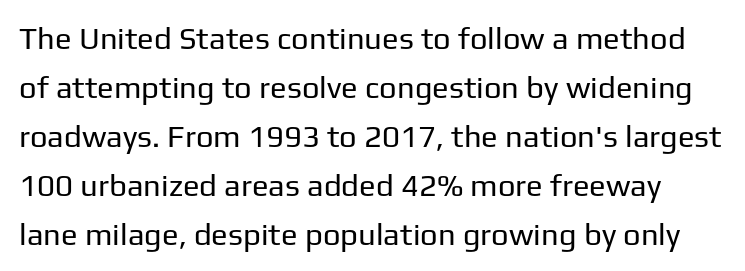
{"serif": "no", "italic": "no", "bold": "no", "weight": "regular", "width": "normal", "stroke_contrast": "low", "x_height": "medium", "monospaced": "no", "underline": "no", "line_spacing": "normal", "line_spacing_ratio": 1.58, "letter_spacing": "normal", "letter_spacing_em": 0.0, "glyph_px": 31}
